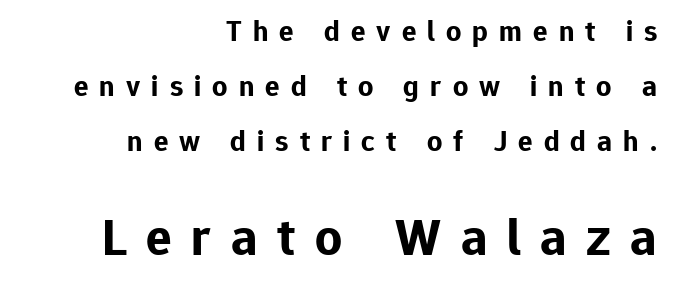
{"serif": "no", "italic": "no", "bold": "yes", "weight": "bold", "width": "normal", "stroke_contrast": "low", "x_height": "medium", "monospaced": "no", "underline": "no", "align": "right", "line_spacing_ratio": 1.83, "letter_spacing": "wide", "letter_spacing_em": 0.37, "larger_block": "second", "size_ratio": 1.77, "glyph_px": 53}
